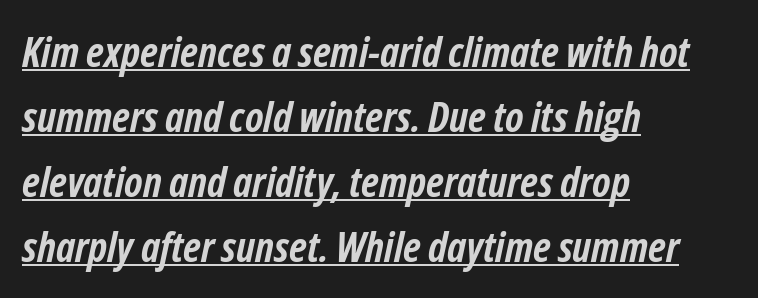
The image shows 42 px semibold, condensed type, italic (leaning right); set left-aligned, normal line spacing (1.55x), normal letter spacing, underlined; low stroke contrast and a medium x-height.
